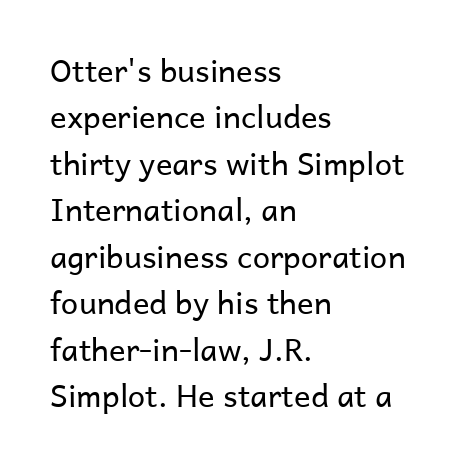
{"serif": "no", "italic": "no", "bold": "no", "weight": "regular", "width": "normal", "stroke_contrast": "low", "x_height": "medium", "monospaced": "no", "underline": "no", "align": "left", "line_spacing": "normal", "line_spacing_ratio": 1.5, "letter_spacing": "normal", "letter_spacing_em": 0.0, "glyph_px": 31}
